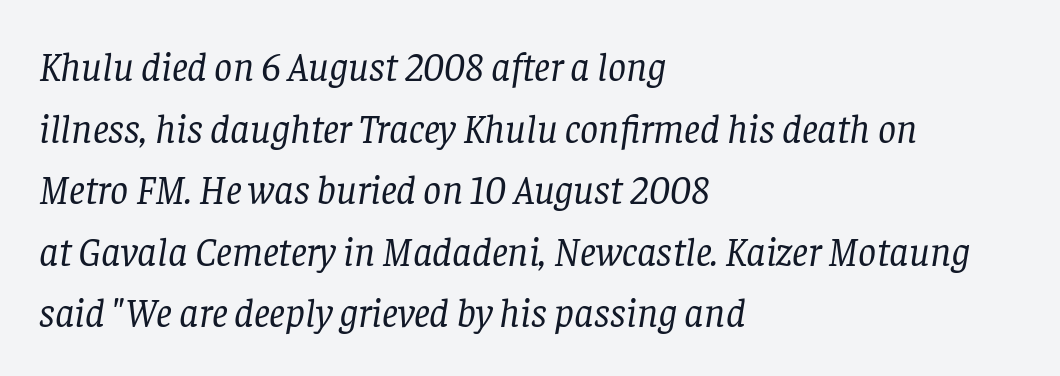
The image shows 40 px regular-weight serif type, italic (leaning right); set left-aligned, normal line spacing (1.54x), normal letter spacing, not underlined; low stroke contrast and a large x-height.
